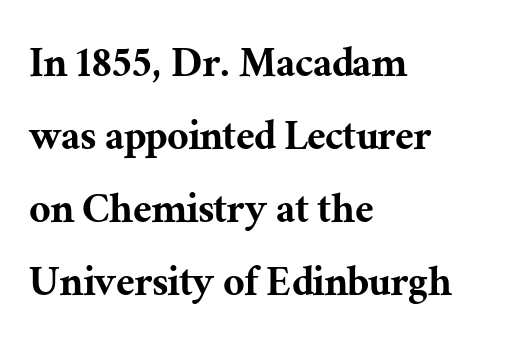
Q: Is the text italic (slanted)? A: No, it is upright.
Q: Is the typeface a serif or a sans-serif typeface? A: Serif.
Q: Is the text underlined? A: No.
Q: How is the paragraph aligned? A: Left-aligned.
Q: Is the spacing between letters normal or unusually wide? A: Normal.
Q: Is the spacing between lines tight, normal or loose? A: Normal.
Q: Width (condensed, normal, or wide)? A: Normal.
Q: Stroke contrast? A: Medium.
Q: x-height? A: Medium.
Q: Monospaced? A: No.
